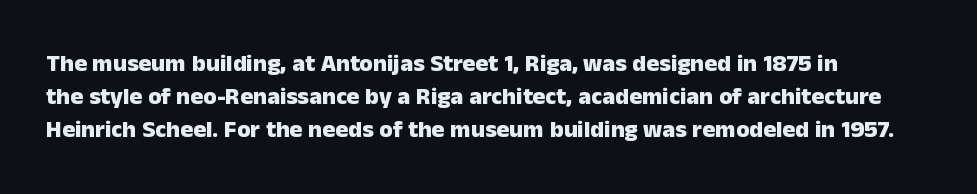
These lines keep a tight, regular rhythm from letter to letter. Heavy-handed strokes throughout: this text is bold. A normal amount of white space separates one row of letters from the next. The font's upright variant was chosen for this text. The string is rendered with underlining switched off. Which margin do the lines hug? The left one — the right edge is uneven.
